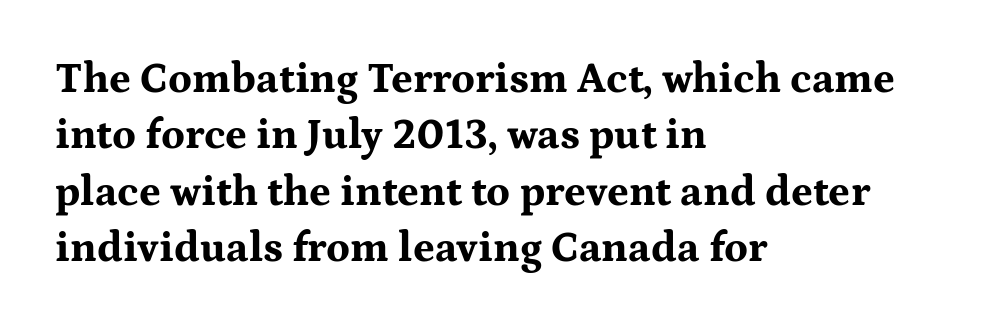
The image shows 42 px bold, wide serif type, upright; set left-aligned, normal line spacing (1.34x), normal letter spacing, not underlined; medium stroke contrast and a medium x-height.
